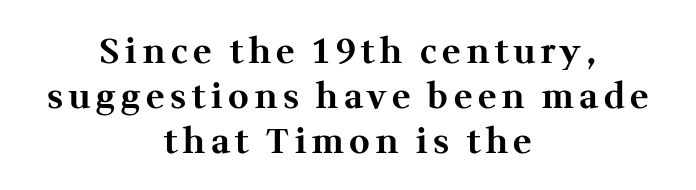
The image shows 35 px bold serif type, upright; set centered, normal line spacing (1.28x), not underlined; medium stroke contrast and a medium x-height.
